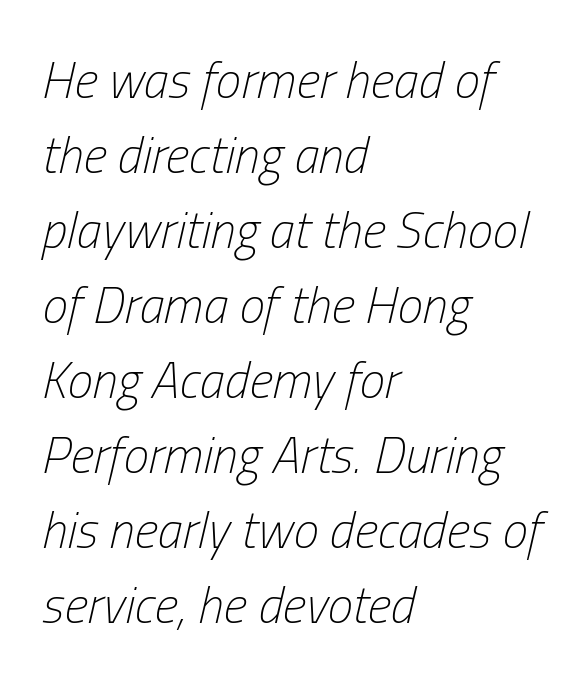
Q: Is the text bold? A: No.
Q: Is the text italic (slanted)? A: Yes, it leans right by about 13 degrees.
Q: Is the text underlined? A: No.
Q: How is the paragraph aligned? A: Left-aligned.
Q: Is the spacing between letters normal or unusually wide? A: Normal.
Q: Is the spacing between lines tight, normal or loose? A: Normal.
Q: Width (condensed, normal, or wide)? A: Condensed.
Q: Stroke contrast? A: Low.
Q: x-height? A: Medium.
Q: Monospaced? A: No.
